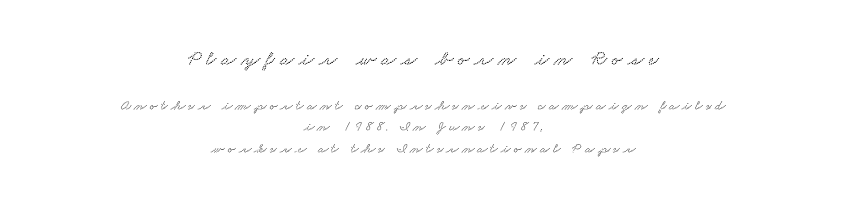
{"underline": "no", "align": "center", "line_spacing": "normal", "line_spacing_ratio": 1.53, "letter_spacing": "wide", "letter_spacing_em": 0.24, "larger_block": "first", "size_ratio": 1.5, "glyph_px": 21}
